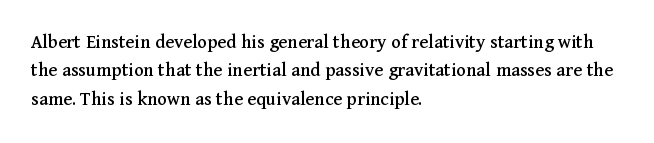
{"italic": "no", "underline": "no", "align": "left", "line_spacing": "normal", "line_spacing_ratio": 1.42, "letter_spacing": "normal", "letter_spacing_em": 0.0, "glyph_px": 20}
